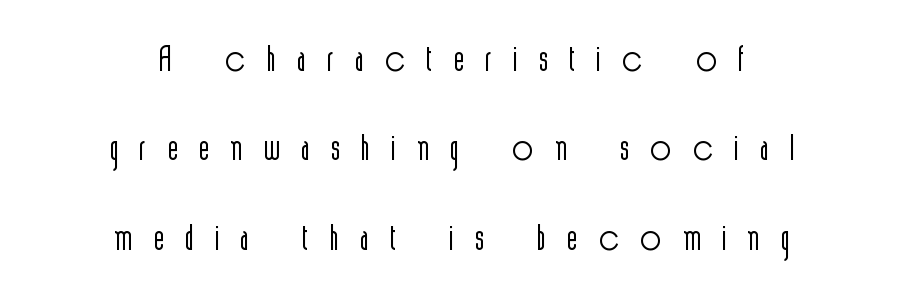
The image shows 52 px light, condensed sans-serif type, upright; set centered, line spacing 1.72x, unusually wide letter spacing (+0.42 em), not underlined; a medium x-height.
